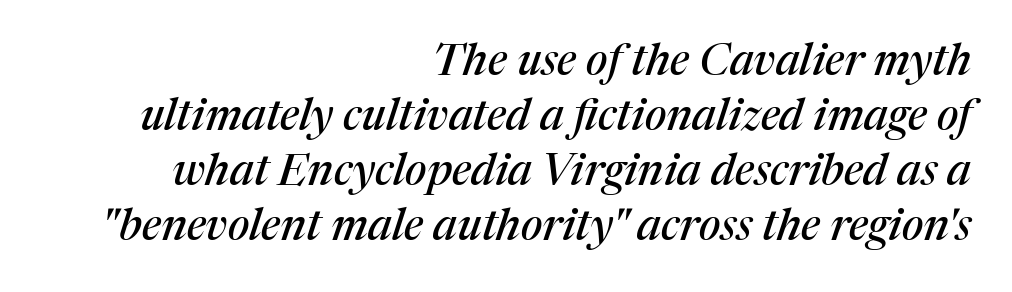
The designer left line spacing at the default. A typesetter would call this proportional, since set widths differ per character. In terms of posture, this sample is oblique. Type without underlining. The passage is arranged like a letterhead date or caption credit — flush right.
